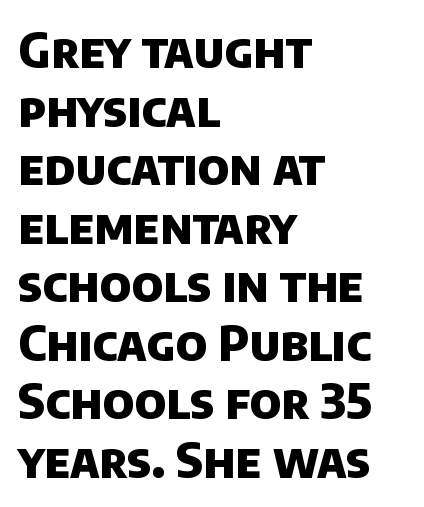
Q: Is the text bold? A: Yes.
Q: Is the typeface a serif or a sans-serif typeface? A: Sans-serif.
Q: Is the text underlined? A: No.
Q: How is the paragraph aligned? A: Left-aligned.
Q: Is the spacing between letters normal or unusually wide? A: Normal.
Q: Width (condensed, normal, or wide)? A: Normal.
Q: Stroke contrast? A: Low.
Q: x-height? A: Large.
Q: Monospaced? A: No.
